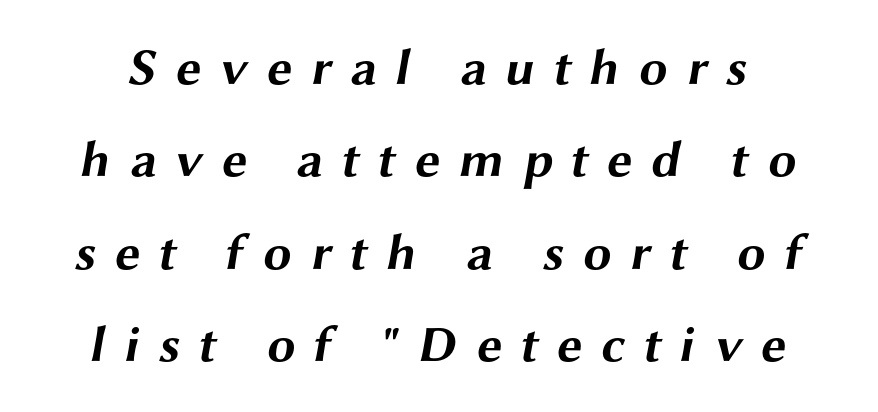
Q: Is the text bold? A: Yes.
Q: Is the typeface a serif or a sans-serif typeface? A: Sans-serif.
Q: Is the text underlined? A: No.
Q: Is the spacing between letters normal or unusually wide? A: Unusually wide.
Q: Width (condensed, normal, or wide)? A: Wide.
Q: Stroke contrast? A: Medium.
Q: x-height? A: Medium.
Q: Monospaced? A: No.
